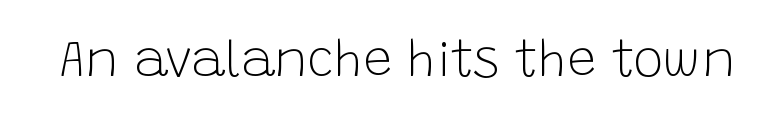
The image shows 51 px light sans-serif type, upright; set normal letter spacing, not underlined; low stroke contrast and a large x-height.
